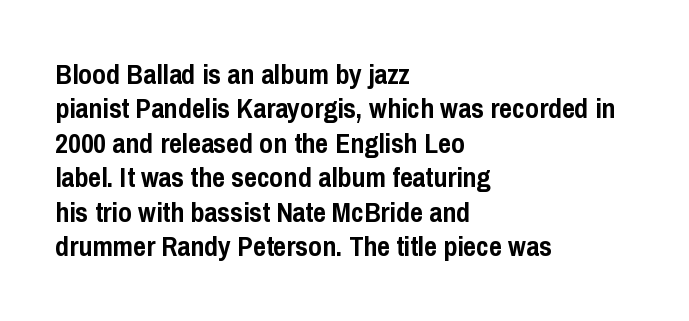
The image shows 28 px semibold, condensed sans-serif type, upright; set left-aligned, line spacing 1.23x, normal letter spacing, not underlined; low stroke contrast and a medium x-height.
